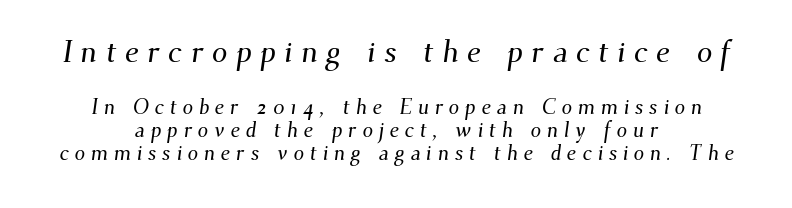
The face used here is proportionally spaced, like ordinary book or web type. Between one letter and the next there's a generous, obvious gap. Reading top to bottom, the characters get smaller at the block break. Casual observation: everything's sitting right in the middle. Little horizontal feet cap the strokes, marking this as serif type. Horizontal bands of white between lines are thin slivers.
